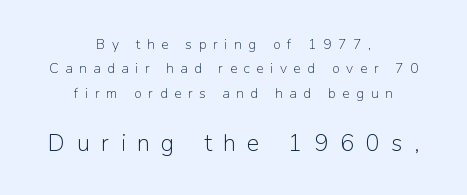
The whitespace from short lines is split evenly between both sides. The foot of each line stays bare and open. The rendering enlarges the type as you move from the upper chunk to the lower. Every stem runs plumb, perpendicular to the baseline. Stems and bowls with no extra thickness — not bold. Inter-character spacing is expanded well beyond the font's built-in metrics.
